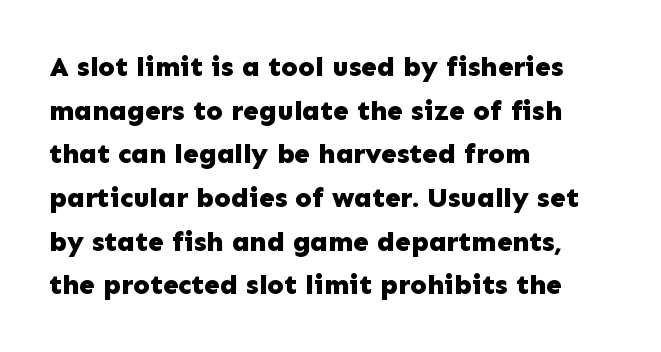
{"serif": "no", "italic": "no", "bold": "yes", "weight": "bold", "width": "normal", "stroke_contrast": "low", "x_height": "medium", "monospaced": "no", "underline": "no", "align": "left", "line_spacing": "normal", "line_spacing_ratio": 1.56, "letter_spacing": "normal", "letter_spacing_em": 0.0, "glyph_px": 28}
